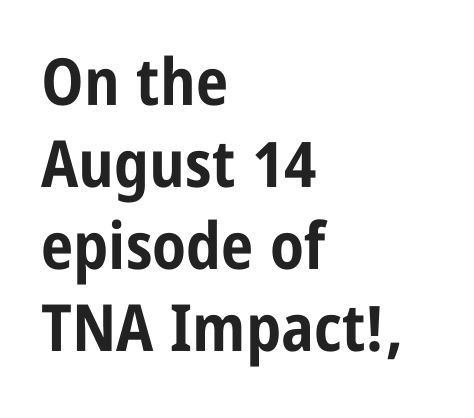
{"serif": "no", "italic": "no", "bold": "yes", "weight": "bold", "width": "condensed", "stroke_contrast": "low", "x_height": "large", "monospaced": "no", "underline": "no", "align": "left", "line_spacing": "normal", "line_spacing_ratio": 1.26, "letter_spacing": "normal", "letter_spacing_em": 0.0, "glyph_px": 65}
